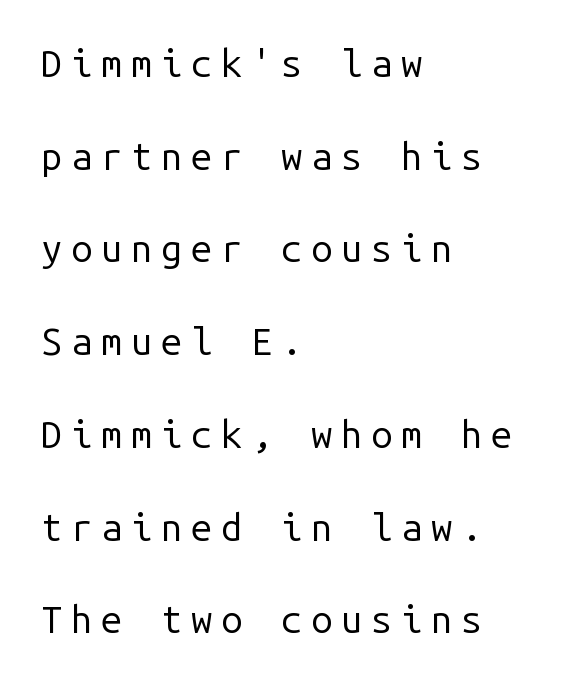
The image shows 38 px regular-weight sans-serif type, upright, monospaced; set left-aligned, loose line spacing (2.44x), unusually wide letter spacing (+0.23 em), not underlined; low stroke contrast and a medium x-height.
